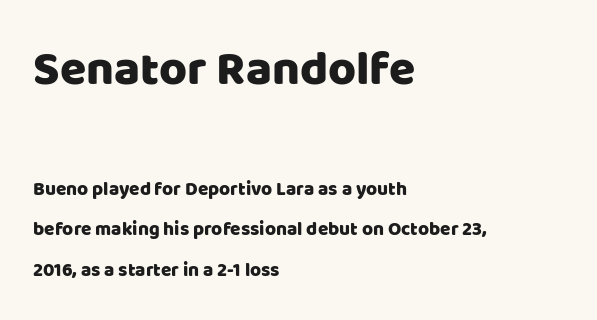
Q: Is the text italic (slanted)? A: No, it is upright.
Q: Is the typeface a serif or a sans-serif typeface? A: Sans-serif.
Q: Is the text underlined? A: No.
Q: How is the paragraph aligned? A: Left-aligned.
Q: Is the spacing between letters normal or unusually wide? A: Normal.
Q: Is the spacing between lines tight, normal or loose? A: Loose.
Q: Which block of text is set in a larger size, the first (top) or the second (bottom)? A: The first (top) one.
Q: Width (condensed, normal, or wide)? A: Normal.
Q: Stroke contrast? A: Low.
Q: x-height? A: Large.
Q: Monospaced? A: No.
